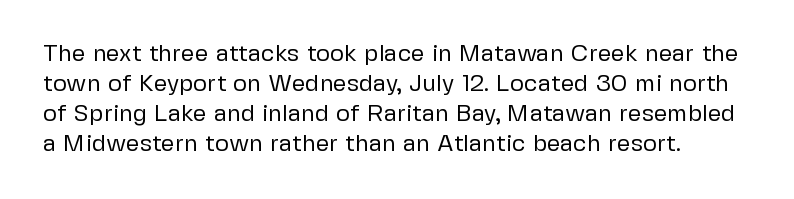
{"italic": "no", "bold": "no", "underline": "no", "line_spacing": "normal", "line_spacing_ratio": 1.25, "letter_spacing": "normal", "letter_spacing_em": 0.0, "glyph_px": 24}
